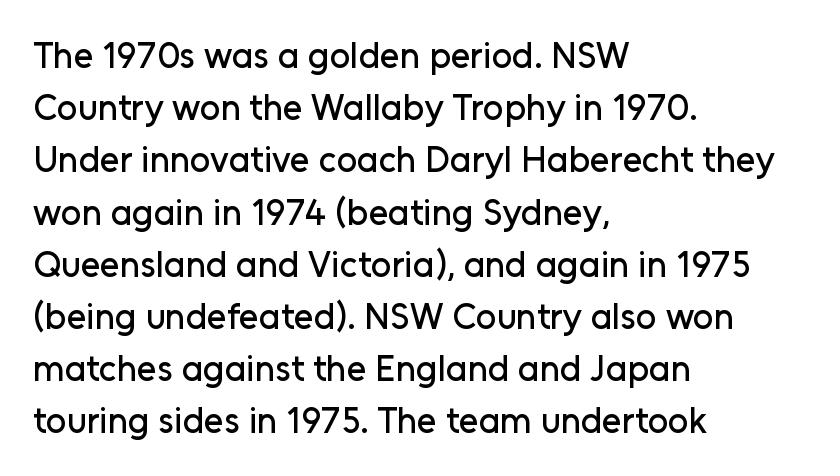
The image shows 36 px sans-serif type, upright; set left-aligned, normal line spacing (1.45x), normal letter spacing, not underlined; low stroke contrast and a medium x-height.
